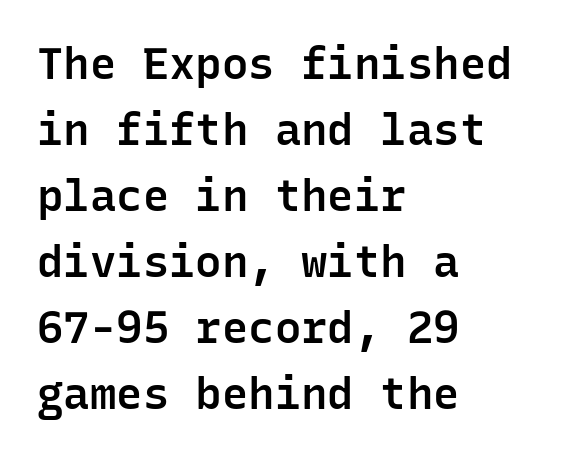
Q: Is the text bold? A: Semi-bold.
Q: Is the text italic (slanted)? A: No, it is upright.
Q: Is the typeface a serif or a sans-serif typeface? A: Sans-serif.
Q: Is the text underlined? A: No.
Q: How is the paragraph aligned? A: Left-aligned.
Q: Is the spacing between letters normal or unusually wide? A: Normal.
Q: Is the spacing between lines tight, normal or loose? A: Normal.
Q: Width (condensed, normal, or wide)? A: Normal.
Q: Stroke contrast? A: Low.
Q: x-height? A: Medium.
Q: Monospaced? A: Yes.
